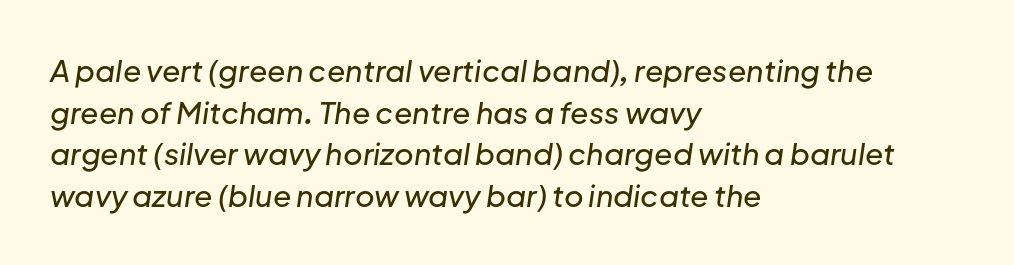
{"italic": "yes", "lean": "right", "slant_degrees": 8, "width": "normal", "stroke_contrast": "low", "x_height": "medium", "monospaced": "no", "underline": "no", "align": "left", "line_spacing": "normal", "line_spacing_ratio": 1.39, "letter_spacing": "normal", "letter_spacing_em": 0.0, "glyph_px": 30}
